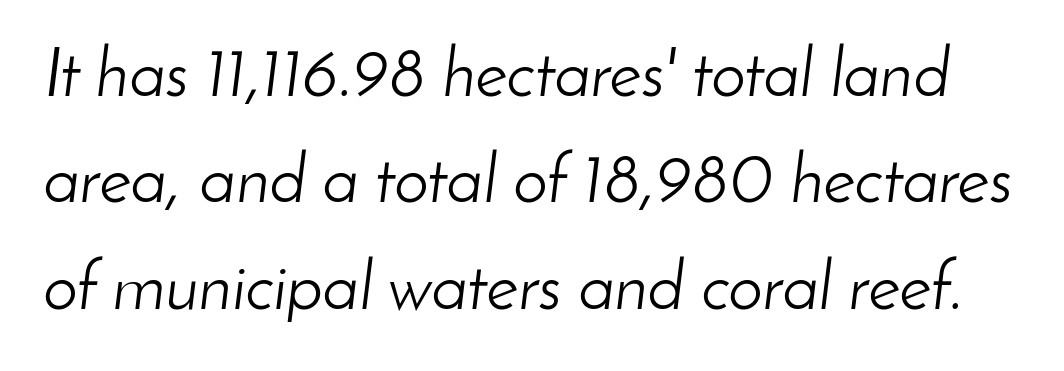
Q: Is the text bold? A: No.
Q: Is the text italic (slanted)? A: Yes, it leans right by about 8 degrees.
Q: Is the text underlined? A: No.
Q: Is the spacing between letters normal or unusually wide? A: Normal.
Q: Is the spacing between lines tight, normal or loose? A: Normal.
Q: Width (condensed, normal, or wide)? A: Normal.
Q: Stroke contrast? A: Low.
Q: x-height? A: Small.
Q: Monospaced? A: No.
